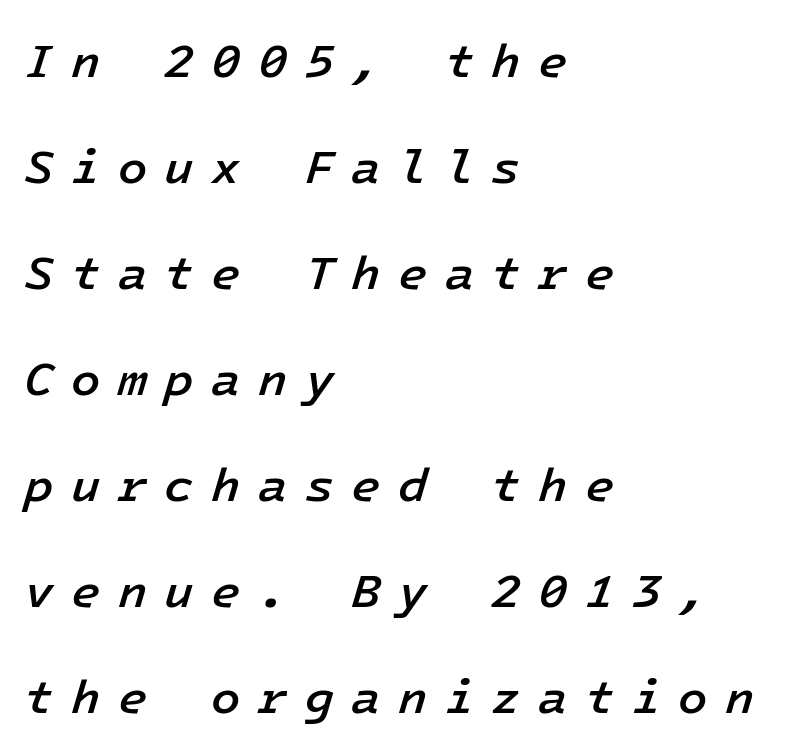
The image shows 48 px semibold type, italic (leaning right); set left-aligned, loose line spacing (2.21x), unusually wide letter spacing (+0.36 em), not underlined; low stroke contrast and a medium x-height.
